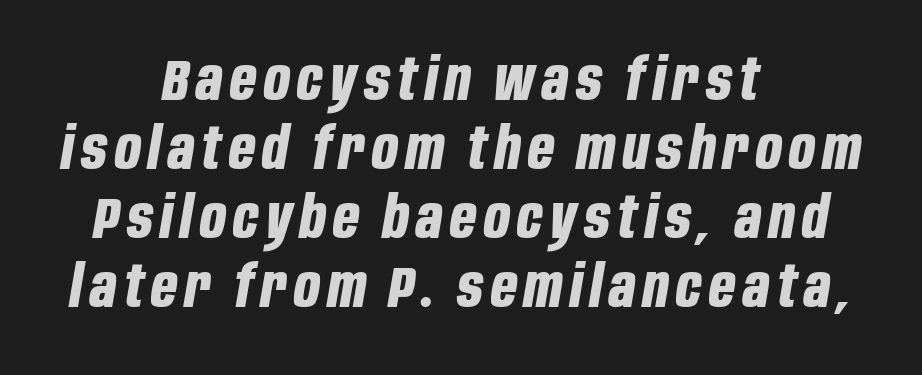
No word sits above an underline. The letters advance in unequal steps, a hallmark of proportional type. The glyphs have the mass of a bold cut. The rag falls on both sides of this text block equally.
